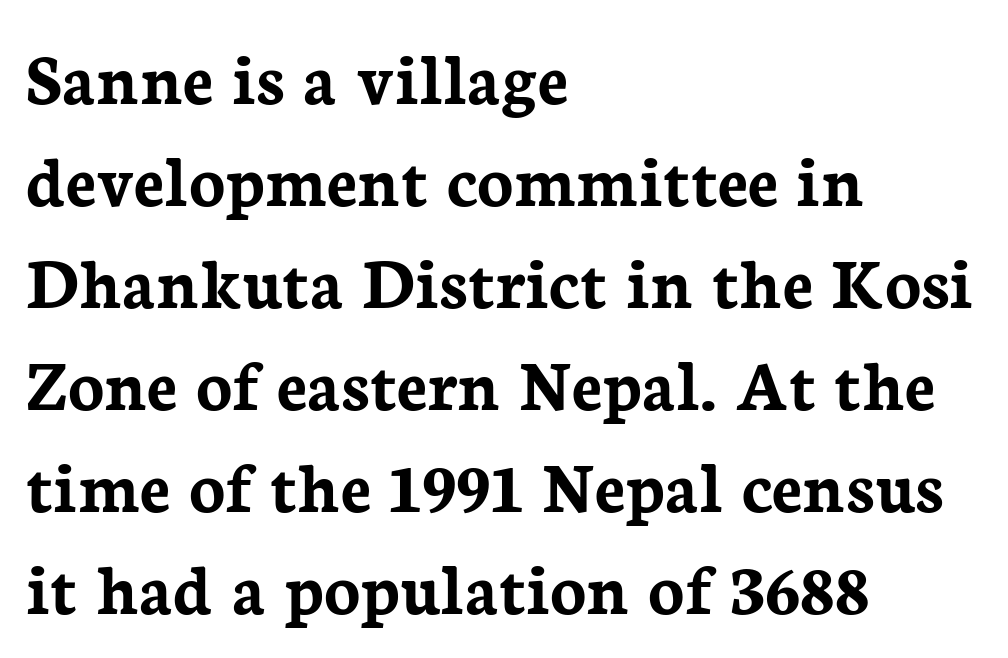
The image shows 75 px semibold serif type, upright; set left-aligned, normal line spacing (1.36x), normal letter spacing, not underlined; low stroke contrast and a medium x-height.
